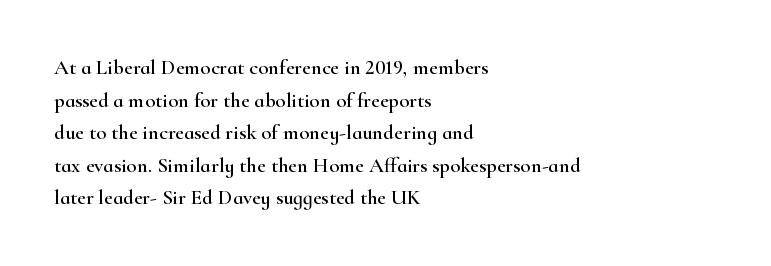
{"italic": "no", "underline": "no", "align": "left", "line_spacing": "normal", "line_spacing_ratio": 1.55, "letter_spacing": "normal", "letter_spacing_em": 0.0, "glyph_px": 21}
